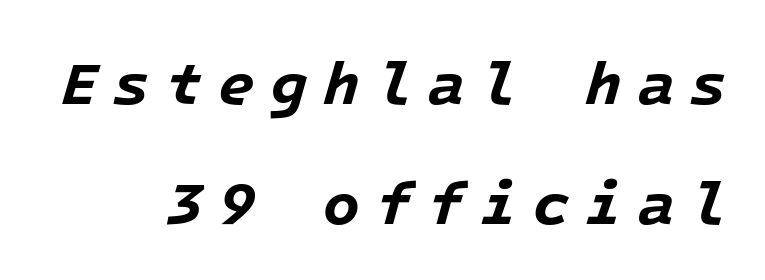
The image shows 60 px bold type, italic (leaning right), monospaced; set loose line spacing (2.0x), unusually wide letter spacing (+0.26 em), not underlined; low stroke contrast and a medium x-height.
